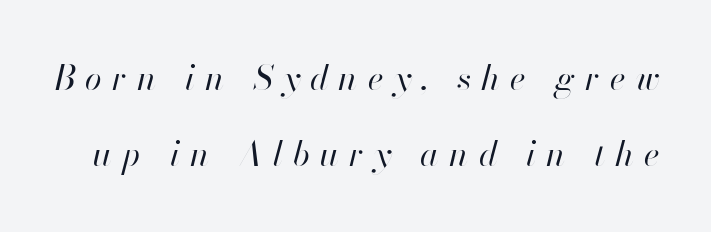
A typesetter would call this proportional, since set widths differ per character. The passage shown leans; its letterforms are oblique. The passage shown has open, widely tracked lettering throughout. On a weight scale, this lands at 450 or below. Has an underline been added? It has not.
